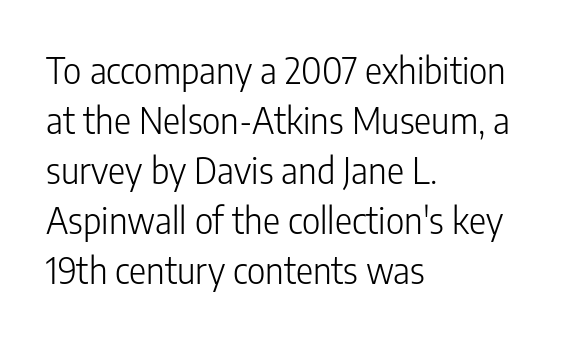
Q: Is the text bold? A: No.
Q: Is the text italic (slanted)? A: No, it is upright.
Q: Is the typeface a serif or a sans-serif typeface? A: Sans-serif.
Q: Is the text underlined? A: No.
Q: How is the paragraph aligned? A: Left-aligned.
Q: Is the spacing between letters normal or unusually wide? A: Normal.
Q: Is the spacing between lines tight, normal or loose? A: Normal.
Q: Width (condensed, normal, or wide)? A: Condensed.
Q: Stroke contrast? A: Low.
Q: x-height? A: Medium.
Q: Monospaced? A: No.
